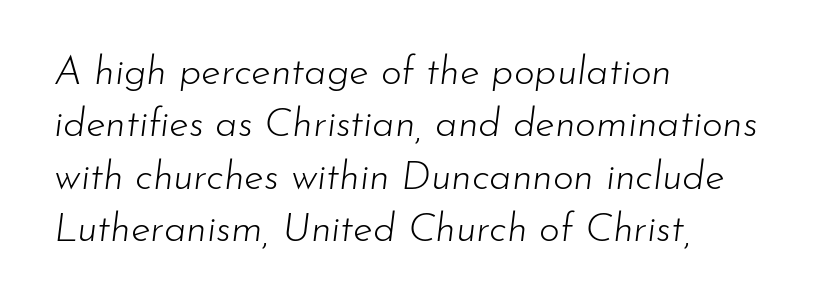
The image shows 40 px light type, italic (leaning right); set left-aligned, normal line spacing (1.31x), normal letter spacing, not underlined; low stroke contrast and a small x-height.
